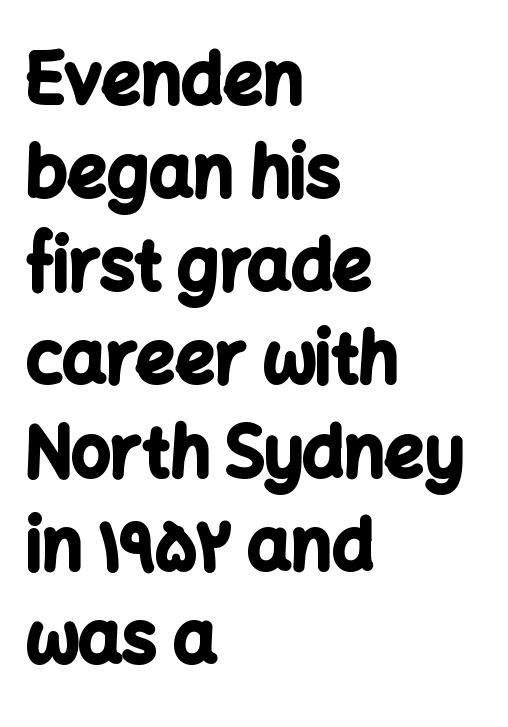
{"serif": "no", "italic": "no", "bold": "yes", "weight": "bold", "width": "normal", "stroke_contrast": "low", "x_height": "medium", "monospaced": "no", "underline": "no", "align": "left", "line_spacing": "normal", "line_spacing_ratio": 1.35, "letter_spacing": "normal", "letter_spacing_em": 0.0, "glyph_px": 69}
